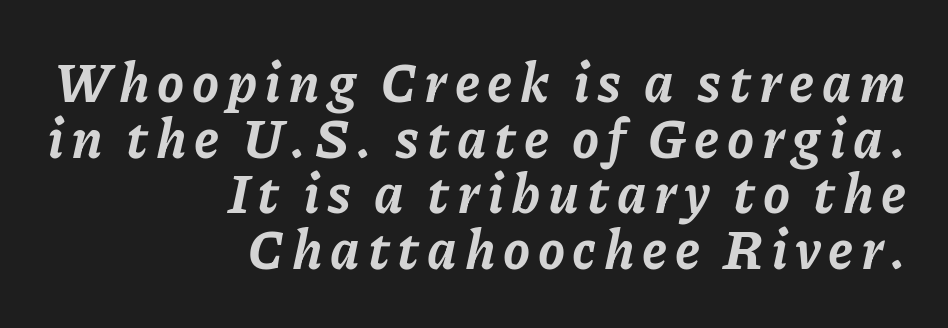
The image shows 54 px bold type, italic (leaning right); set right-aligned, tight line spacing (1.03x), not underlined; low stroke contrast and a medium x-height.
